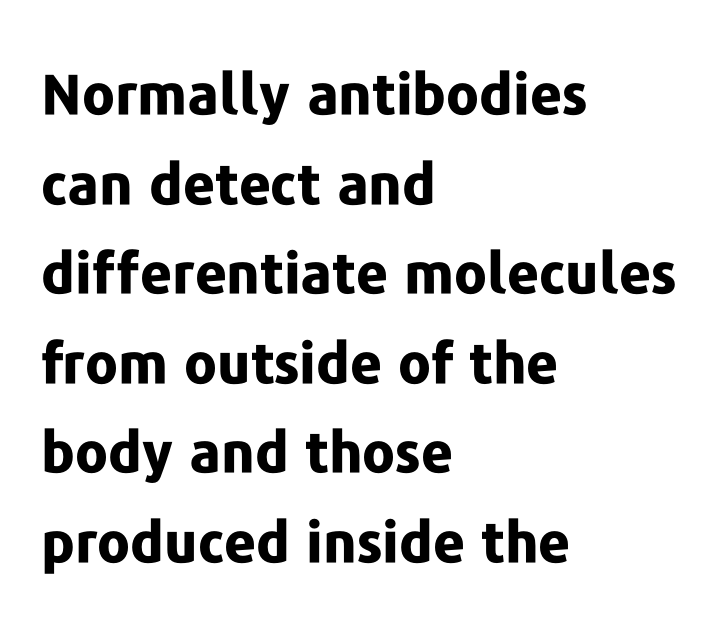
{"serif": "no", "italic": "no", "bold": "yes", "weight": "bold", "width": "normal", "stroke_contrast": "low", "x_height": "medium", "monospaced": "no", "underline": "no", "align": "left", "line_spacing": "normal", "line_spacing_ratio": 1.6, "letter_spacing": "normal", "letter_spacing_em": 0.0, "glyph_px": 56}
